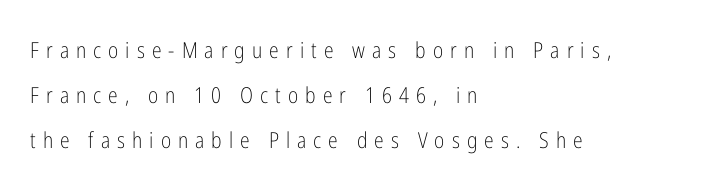
Q: Is the text bold? A: No.
Q: Is the text italic (slanted)? A: No, it is upright.
Q: Is the text underlined? A: No.
Q: How is the paragraph aligned? A: Left-aligned.
Q: Is the spacing between letters normal or unusually wide? A: Unusually wide.
Q: Is the spacing between lines tight, normal or loose? A: Loose.
